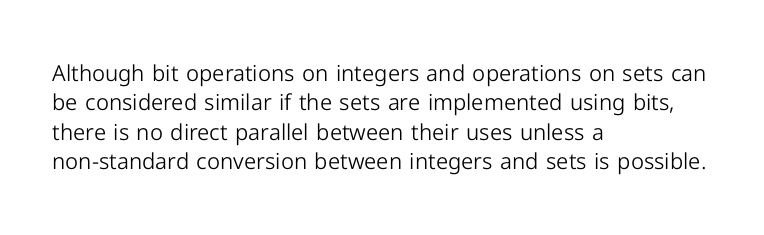
{"italic": "no", "bold": "no", "underline": "no", "align": "left", "line_spacing": "normal", "line_spacing_ratio": 1.33, "letter_spacing": "normal", "letter_spacing_em": 0.0, "glyph_px": 22}
